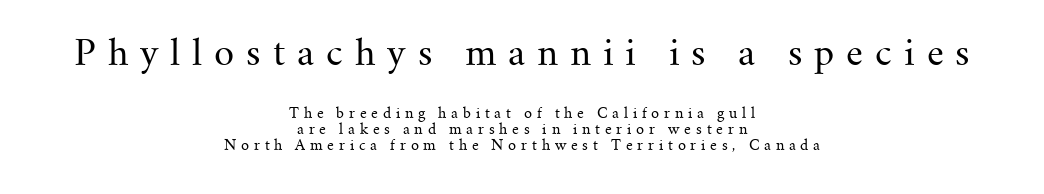
The image shows 35 px regular-weight serif type, upright; set centered, tight line spacing (1.15x), unusually wide letter spacing (+0.34 em), not underlined; the first (top) block is 2.5x larger; medium stroke contrast and a small x-height.
